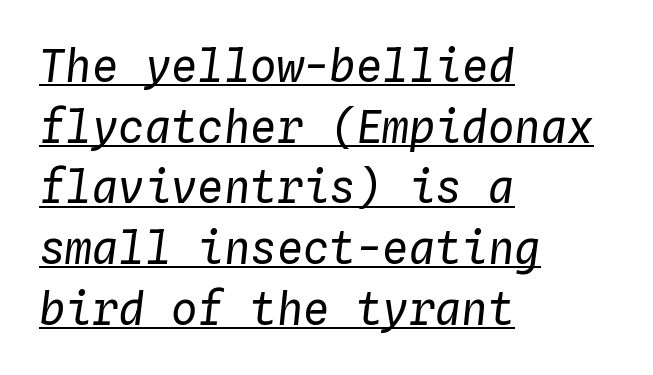
Q: Is the text bold? A: No.
Q: Is the text italic (slanted)? A: Yes, it leans right by about 4 degrees.
Q: Is the text underlined? A: Yes.
Q: How is the paragraph aligned? A: Left-aligned.
Q: Is the spacing between letters normal or unusually wide? A: Normal.
Q: Is the spacing between lines tight, normal or loose? A: Normal.
Q: Width (condensed, normal, or wide)? A: Normal.
Q: Stroke contrast? A: Low.
Q: x-height? A: Medium.
Q: Monospaced? A: Yes.
